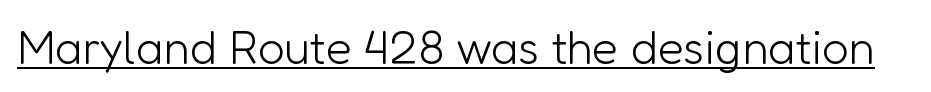
The image shows 47 px light sans-serif type, upright; set normal letter spacing, underlined; low stroke contrast and a medium x-height.
